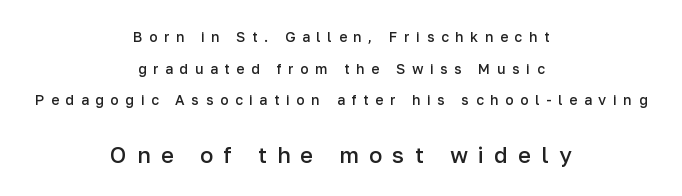
Q: Is the text bold? A: Semi-bold.
Q: Is the text italic (slanted)? A: No, it is upright.
Q: Is the text underlined? A: No.
Q: How is the paragraph aligned? A: Centered.
Q: Is the spacing between letters normal or unusually wide? A: Unusually wide.
Q: Is the spacing between lines tight, normal or loose? A: Loose.
Q: Which block of text is set in a larger size, the first (top) or the second (bottom)? A: The second (bottom) one.
